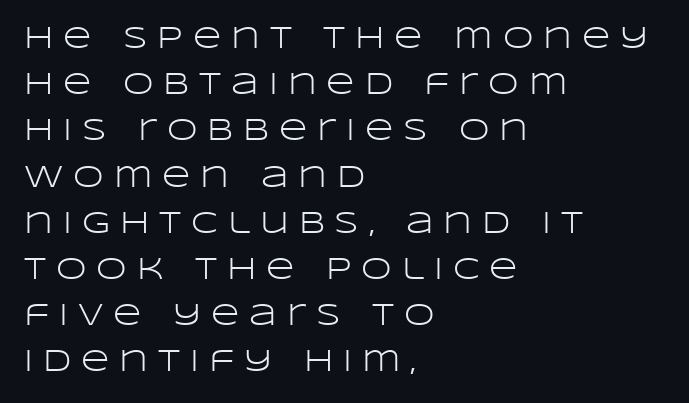
{"serif": "no", "italic": "no", "bold": "no", "weight": "light", "width": "wide", "stroke_contrast": "low", "x_height": "large", "monospaced": "no", "underline": "no", "align": "left", "line_spacing": "normal", "line_spacing_ratio": 1.49, "letter_spacing": "wide", "letter_spacing_em": 0.32, "glyph_px": 31}
